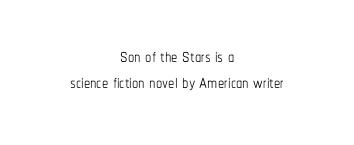
Q: Is the text bold? A: No.
Q: Is the text italic (slanted)? A: No, it is upright.
Q: Is the text underlined? A: No.
Q: How is the paragraph aligned? A: Centered.
Q: Is the spacing between letters normal or unusually wide? A: Normal.
Q: Is the spacing between lines tight, normal or loose? A: Tight.
